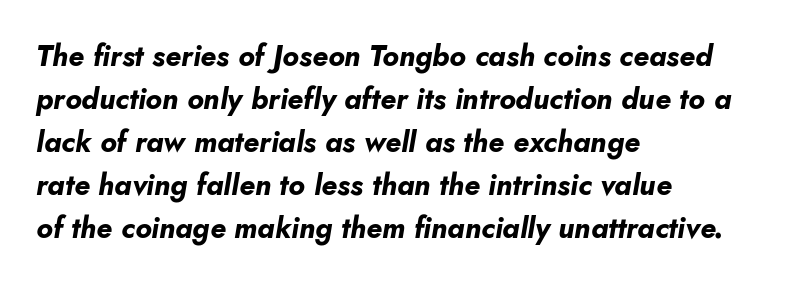
The image shows 29 px bold type, italic (leaning right); set left-aligned, normal line spacing (1.48x), normal letter spacing, not underlined; low stroke contrast and a small x-height.
